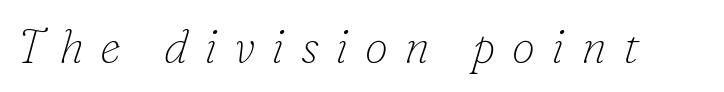
{"serif": "yes", "italic": "yes", "lean": "right", "slant_degrees": 16, "bold": "no", "weight": "thin", "width": "normal", "stroke_contrast": "low", "x_height": "small", "monospaced": "no", "underline": "no", "letter_spacing": "wide", "letter_spacing_em": 0.35, "glyph_px": 47}
